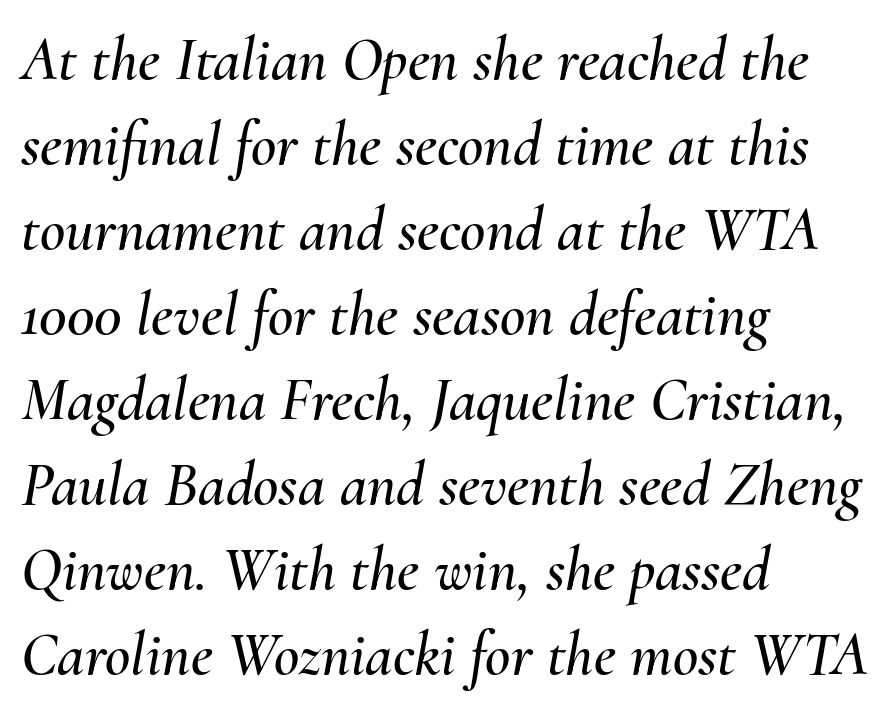
Q: Is the text italic (slanted)? A: Yes, it leans right by about 10 degrees.
Q: Is the text underlined? A: No.
Q: How is the paragraph aligned? A: Left-aligned.
Q: Is the spacing between letters normal or unusually wide? A: Normal.
Q: Is the spacing between lines tight, normal or loose? A: Normal.
Q: Width (condensed, normal, or wide)? A: Normal.
Q: Stroke contrast? A: Medium.
Q: x-height? A: Small.
Q: Monospaced? A: No.
